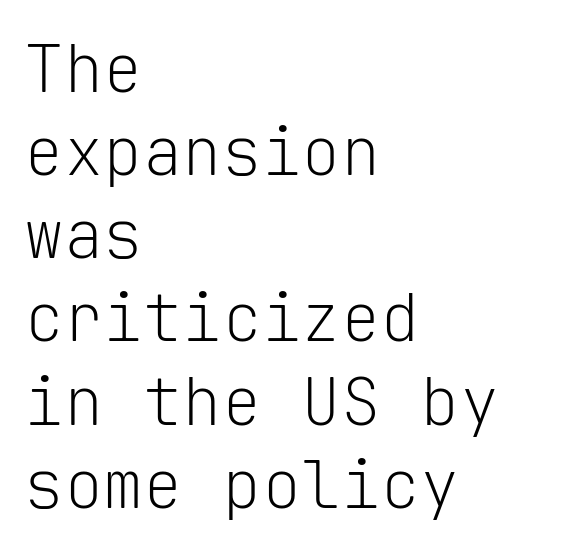
The image shows 66 px light sans-serif type, upright, monospaced; set left-aligned, normal line spacing (1.26x), normal letter spacing, not underlined; low stroke contrast and a medium x-height.
